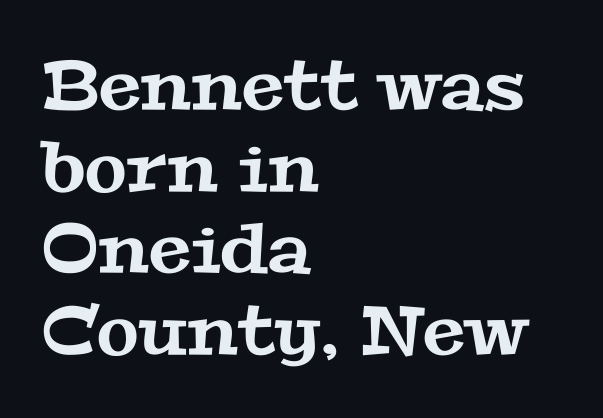
Q: Is the typeface a serif or a sans-serif typeface? A: Serif.
Q: Is the text underlined? A: No.
Q: How is the paragraph aligned? A: Left-aligned.
Q: Is the spacing between letters normal or unusually wide? A: Normal.
Q: Width (condensed, normal, or wide)? A: Wide.
Q: Stroke contrast? A: Medium.
Q: x-height? A: Medium.
Q: Monospaced? A: No.
